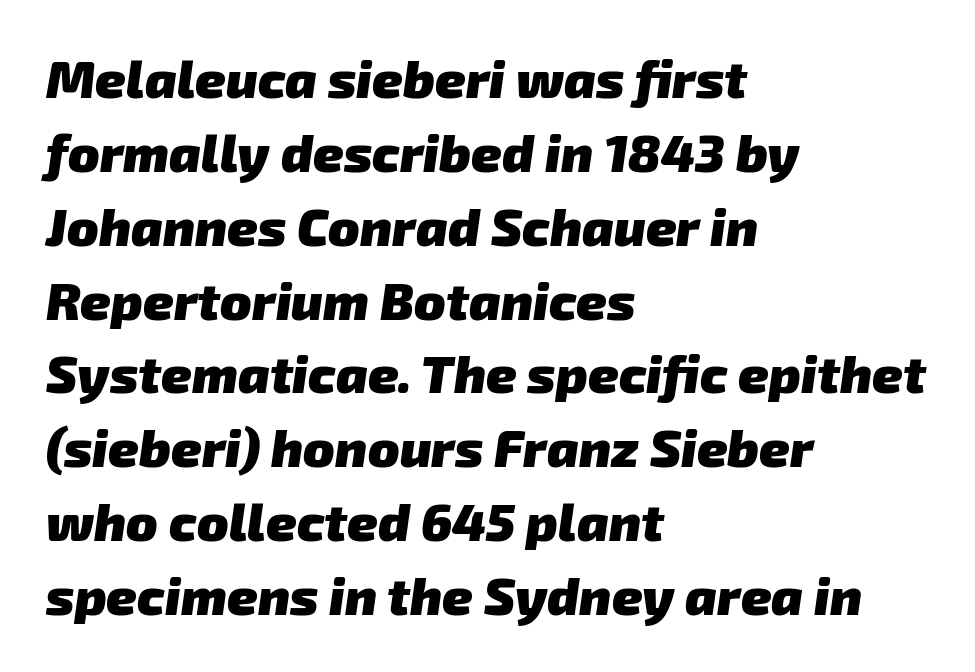
{"serif": "no", "bold": "yes", "weight": "heavy", "width": "normal", "stroke_contrast": "low", "x_height": "medium", "monospaced": "no", "underline": "no", "align": "left", "line_spacing": "normal", "line_spacing_ratio": 1.42, "letter_spacing": "normal", "letter_spacing_em": 0.0, "glyph_px": 52}
